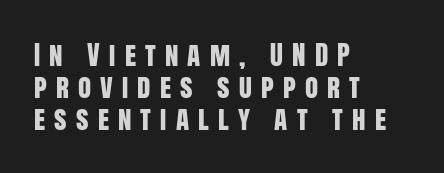
The image shows 27 px text type, upright; set left-aligned, line spacing 1.18x, unusually wide letter spacing (+0.34 em), not underlined.
